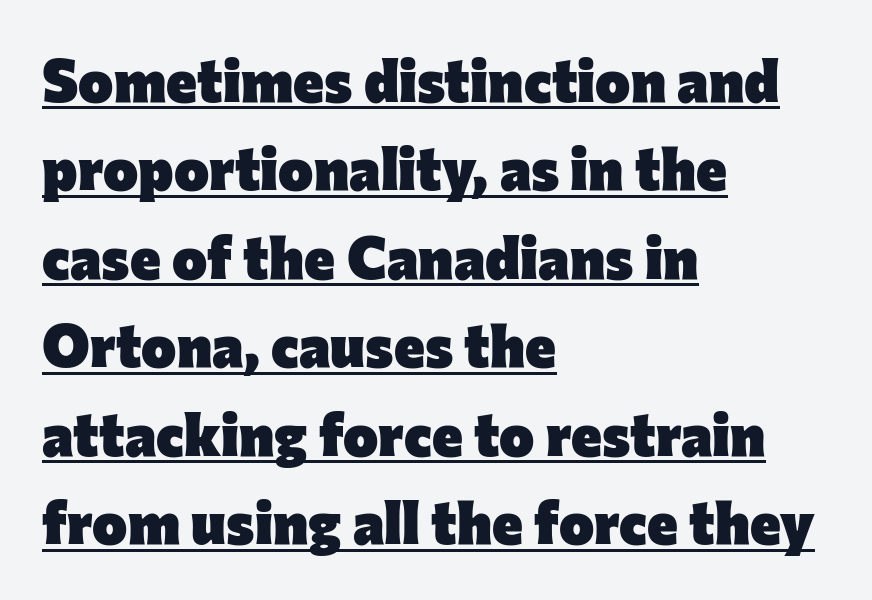
The image shows 59 px heavy sans-serif type, upright; set left-aligned, normal line spacing (1.5x), normal letter spacing, underlined; low stroke contrast and a medium x-height.
